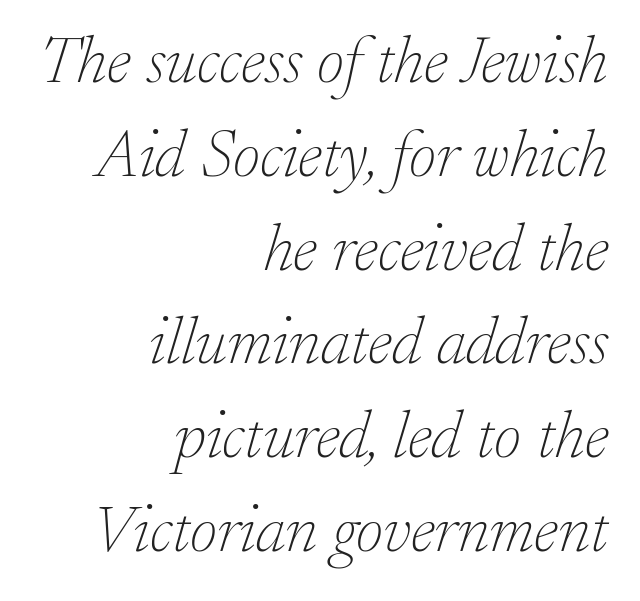
Q: Is the text bold? A: No.
Q: Is the text italic (slanted)? A: Yes, it leans right by about 17 degrees.
Q: Is the typeface a serif or a sans-serif typeface? A: Serif.
Q: Is the text underlined? A: No.
Q: How is the paragraph aligned? A: Right-aligned.
Q: Is the spacing between letters normal or unusually wide? A: Normal.
Q: Is the spacing between lines tight, normal or loose? A: Normal.
Q: Width (condensed, normal, or wide)? A: Normal.
Q: Stroke contrast? A: Low.
Q: x-height? A: Small.
Q: Monospaced? A: No.
